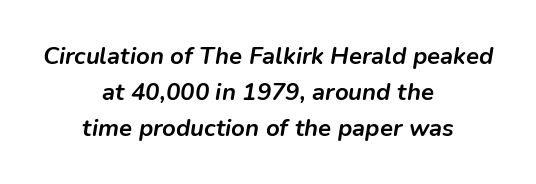
You could call the tracking neutral — neither tight nor loose. Strong, thick strokes mark this as bold type. Tall strokes in this sample are angled rather than plumb. Any mark beneath the type? The region is blank.
